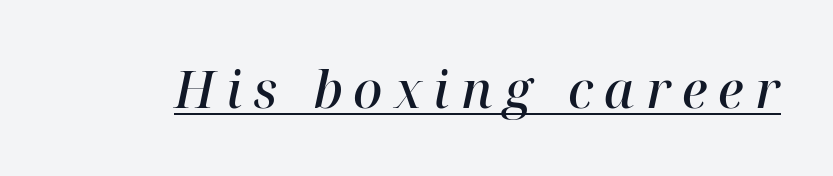
The image shows 51 px semibold serif type, italic (leaning right); set unusually wide letter spacing (+0.22 em), underlined; high stroke contrast and a medium x-height.
